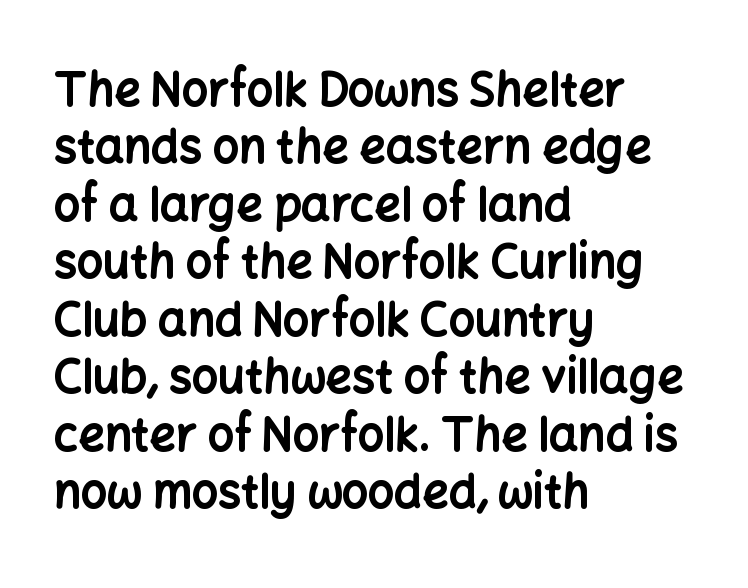
Q: Is the text bold? A: Yes.
Q: Is the text italic (slanted)? A: No, it is upright.
Q: Is the typeface a serif or a sans-serif typeface? A: Sans-serif.
Q: Is the text underlined? A: No.
Q: How is the paragraph aligned? A: Left-aligned.
Q: Is the spacing between letters normal or unusually wide? A: Normal.
Q: Is the spacing between lines tight, normal or loose? A: Normal.
Q: Width (condensed, normal, or wide)? A: Normal.
Q: Stroke contrast? A: Low.
Q: x-height? A: Medium.
Q: Monospaced? A: No.
